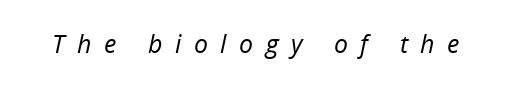
Q: Is the text bold? A: No.
Q: Is the text italic (slanted)? A: Yes, it leans right by about 12 degrees.
Q: Is the text underlined? A: No.
Q: Is the spacing between letters normal or unusually wide? A: Unusually wide.
